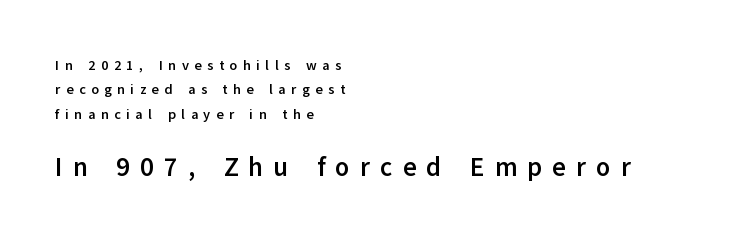
{"italic": "no", "bold": "yes", "underline": "no", "align": "left", "line_spacing_ratio": 1.74, "letter_spacing": "wide", "letter_spacing_em": 0.39, "larger_block": "second", "size_ratio": 1.86, "glyph_px": 26}
